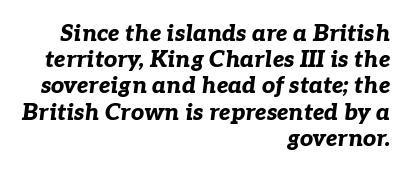
What's the leading like? Squeezed, with rows nearly overlapping. Notice how the stems are inclined rather than vertical — that's the hallmark of italics. A typesetter would call this zero additional tracking. The passage is arranged like a letterhead date or caption credit — flush right.
